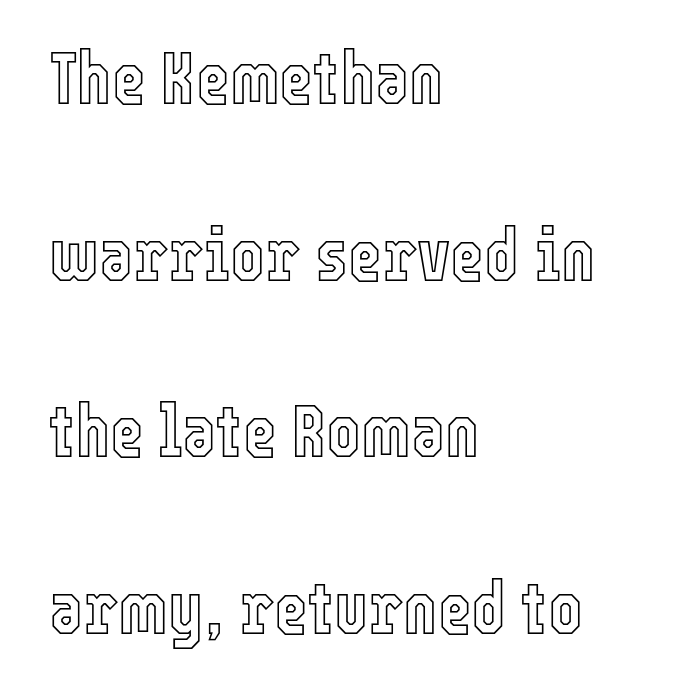
{"italic": "no", "width": "condensed", "x_height": "medium", "monospaced": "no", "underline": "no", "align": "left", "line_spacing": "loose", "line_spacing_ratio": 2.42, "letter_spacing": "normal", "letter_spacing_em": 0.0, "glyph_px": 73}
